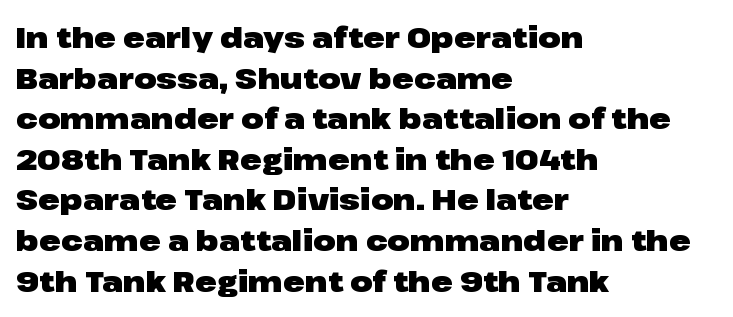
Notice how thick the strokes are: this is what a full bold looks like. Looks like regular typesetting: each glyph gets only the width it needs. Nobody touched the tracking dial on this one. Nobody drew a line under any word here.
